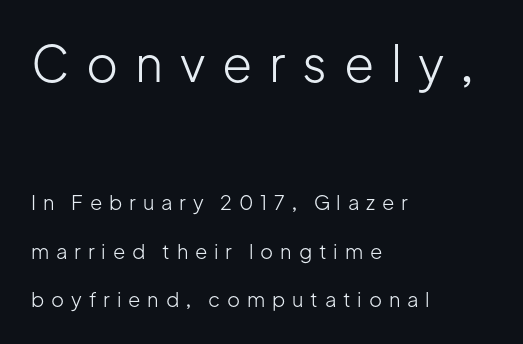
{"serif": "no", "italic": "no", "bold": "no", "weight": "light", "width": "normal", "stroke_contrast": "low", "x_height": "medium", "monospaced": "no", "underline": "no", "align": "left", "line_spacing": "loose", "line_spacing_ratio": 2.43, "letter_spacing": "wide", "letter_spacing_em": 0.34, "larger_block": "first", "size_ratio": 2.45, "glyph_px": 49}
